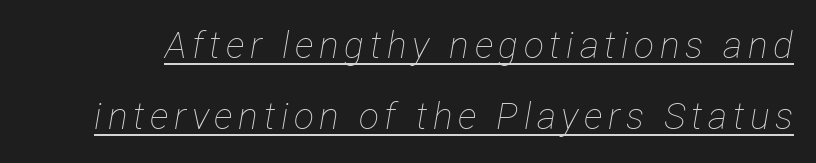
{"italic": "yes", "lean": "right", "slant_degrees": 12, "bold": "no", "weight": "thin", "width": "condensed", "stroke_contrast": "low", "x_height": "medium", "monospaced": "no", "underline": "yes", "line_spacing": "loose", "line_spacing_ratio": 1.93, "glyph_px": 37}
